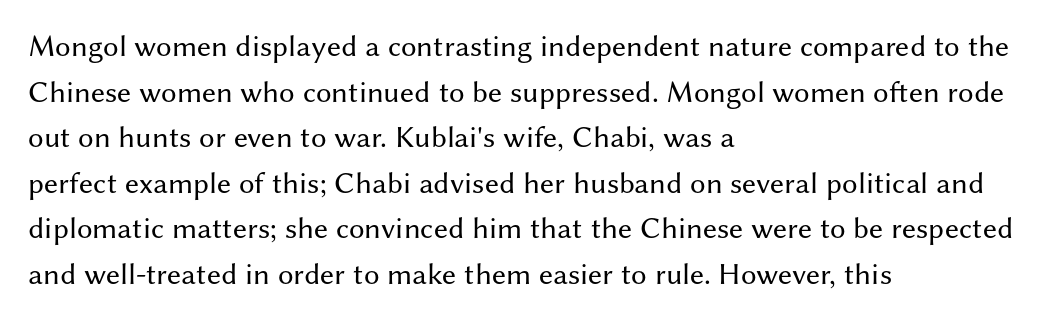
Rule under the text: the space is simply empty. The characters display no serif detailing; their extremities are plain. One-word summary of the alignment: left. Caption: face not bold, strokes unweighted. Each word holds together tightly as a unit, with standard inter-letter gaps. Style check: upright.
